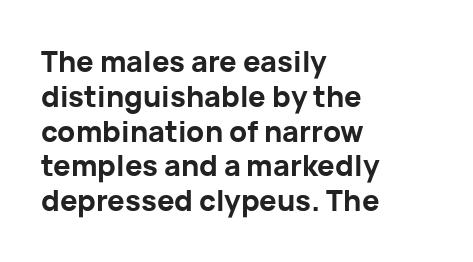
The image shows 29 px bold sans-serif type, upright; set left-aligned, line spacing 1.2x, normal letter spacing, not underlined; low stroke contrast and a medium x-height.
